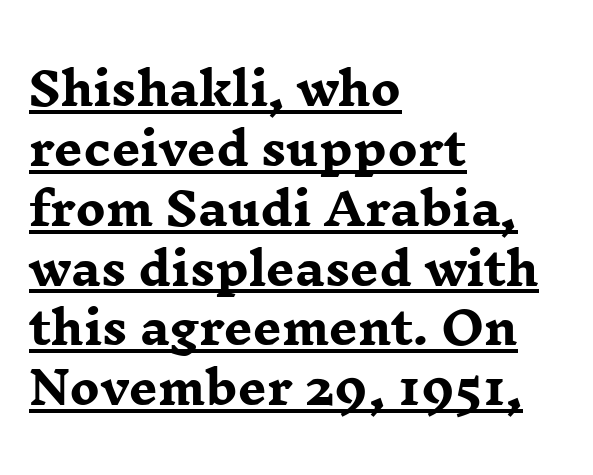
{"serif": "yes", "italic": "no", "bold": "yes", "weight": "heavy", "width": "wide", "stroke_contrast": "low", "x_height": "medium", "monospaced": "no", "underline": "yes", "align": "left", "line_spacing": "normal", "line_spacing_ratio": 1.33, "letter_spacing": "normal", "letter_spacing_em": 0.0, "glyph_px": 45}
